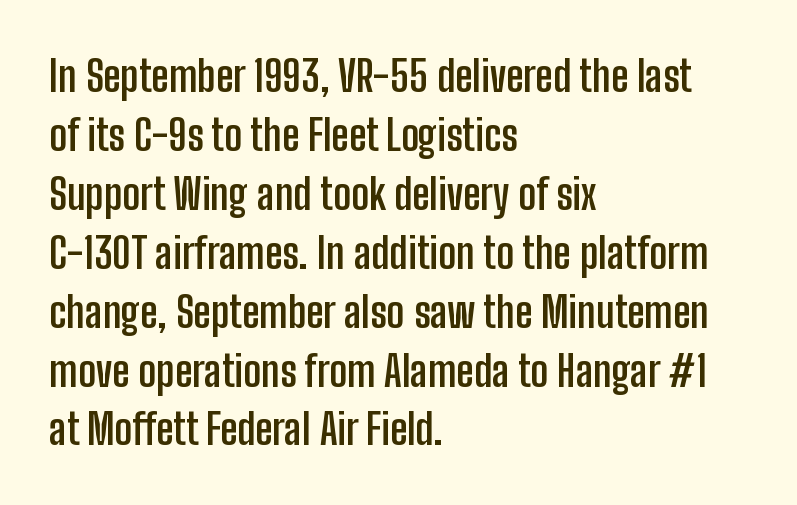
{"serif": "no", "italic": "no", "bold": "yes", "weight": "semibold", "width": "condensed", "stroke_contrast": "low", "x_height": "medium", "monospaced": "no", "underline": "no", "align": "left", "line_spacing": "normal", "line_spacing_ratio": 1.37, "letter_spacing": "normal", "letter_spacing_em": 0.0, "glyph_px": 43}
